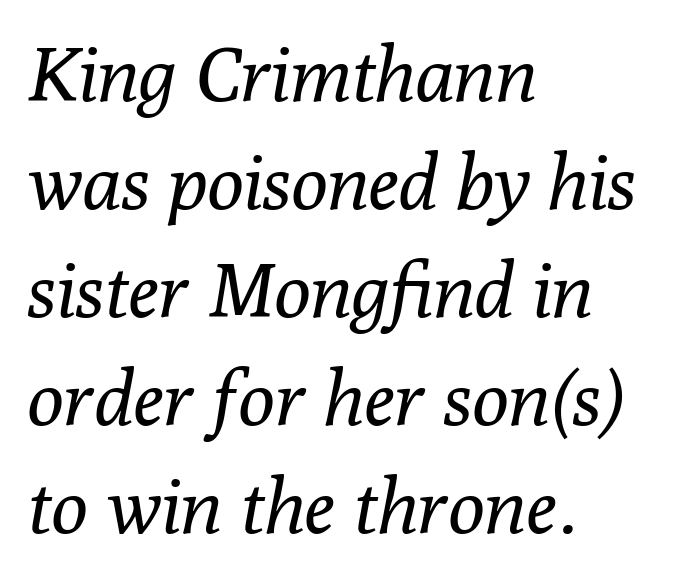
Each letter keeps its own natural width here, so spacing adapts to shape. There is no visible air inserted between adjacent glyphs. Style check: oblique. Letterform terminals end in serifs throughout the passage. Summary of vertical rhythm: regular, with standard interline spacing. Casual observation: everything's shoved over to the left.
